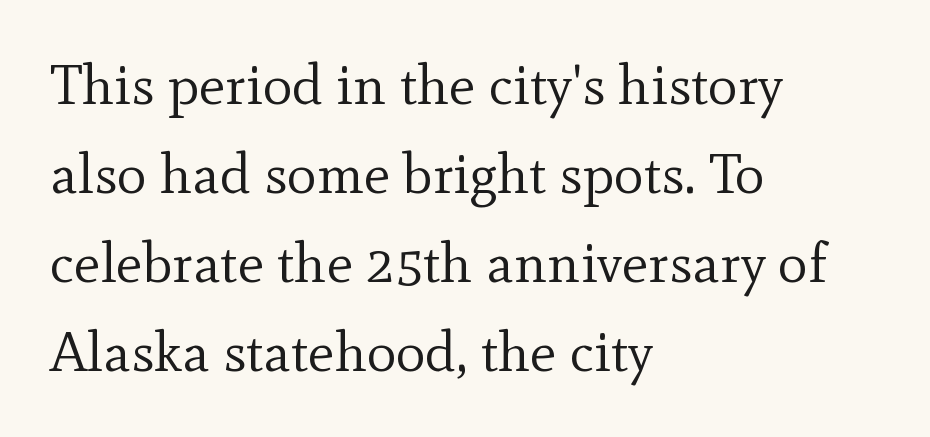
The image shows 56 px regular-weight serif type, upright; set left-aligned, normal line spacing (1.59x), normal letter spacing, not underlined; a small x-height.
